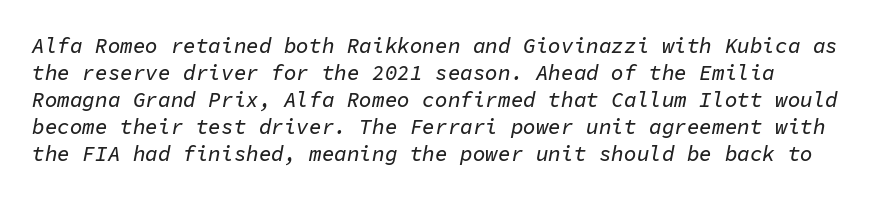
This sample uses an oblique cut, with every glyph tilted off the vertical. What stands out about the letter spacing? Nothing — it is the standard amount. Does the leading feel generous? No, just average. A bare baseline throughout the passage.
